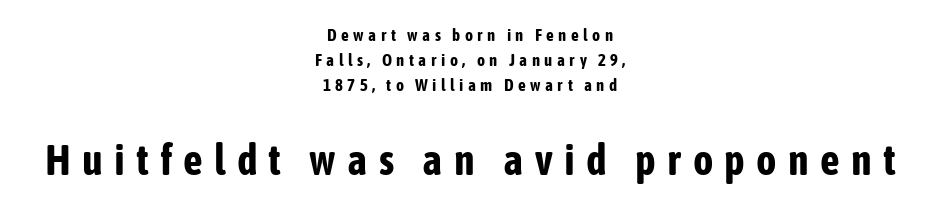
Q: Is the text bold? A: Yes.
Q: Is the text italic (slanted)? A: No, it is upright.
Q: Is the typeface a serif or a sans-serif typeface? A: Sans-serif.
Q: Is the text underlined? A: No.
Q: How is the paragraph aligned? A: Centered.
Q: Is the spacing between letters normal or unusually wide? A: Unusually wide.
Q: Is the spacing between lines tight, normal or loose? A: Normal.
Q: Which block of text is set in a larger size, the first (top) or the second (bottom)? A: The second (bottom) one.
Q: Width (condensed, normal, or wide)? A: Condensed.
Q: Stroke contrast? A: Low.
Q: x-height? A: Medium.
Q: Monospaced? A: No.
